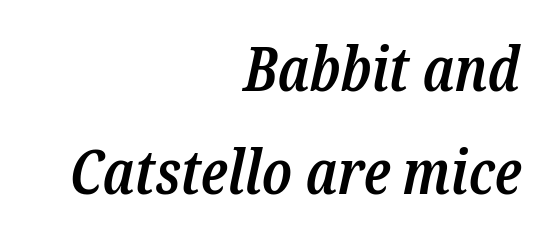
Weight: semibold (demi). This sample has the flowing, uneven cadence of proportional lettering. Descenders are the only things crossing below the line. Does the type have serifs? Yes, each stem ends in a small foot. Nobody touched the tracking dial on this one. A flush-right, rag-left setting is used for this passage.
